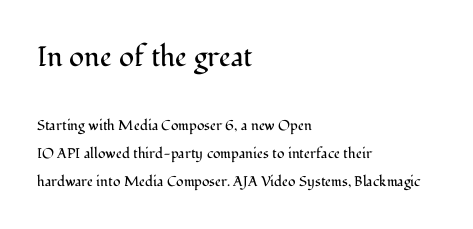
{"serif": "yes", "italic": "no", "bold": "no", "weight": "regular", "width": "normal", "stroke_contrast": "medium", "x_height": "medium", "monospaced": "no", "underline": "no", "align": "left", "line_spacing": "loose", "line_spacing_ratio": 1.99, "letter_spacing": "normal", "letter_spacing_em": 0.0, "larger_block": "first", "size_ratio": 2.0, "glyph_px": 28}
